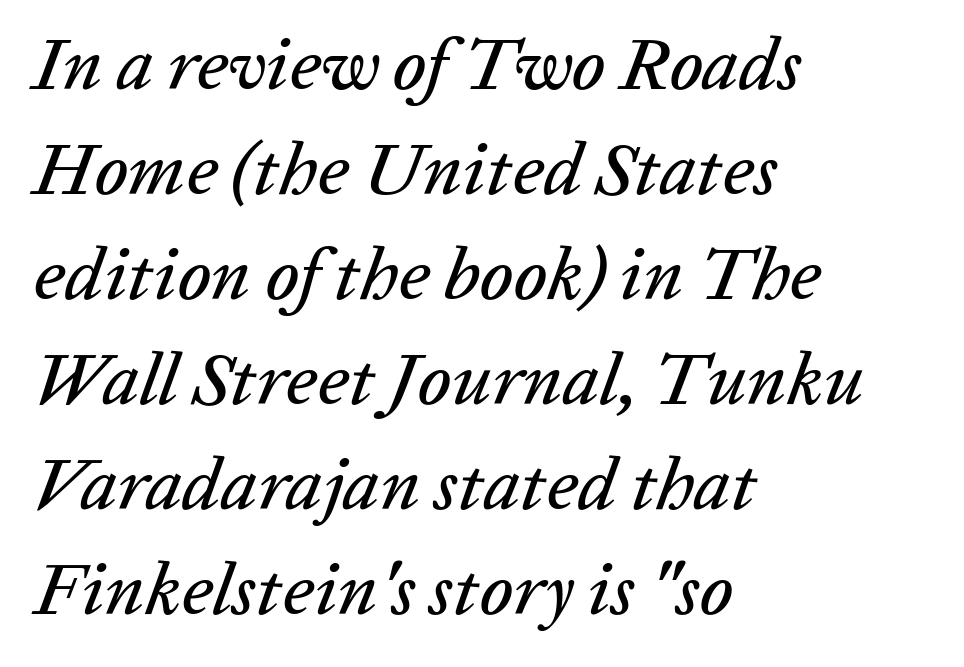
Q: Is the text italic (slanted)? A: Yes, it leans right by about 20 degrees.
Q: Is the text underlined? A: No.
Q: How is the paragraph aligned? A: Left-aligned.
Q: Is the spacing between letters normal or unusually wide? A: Normal.
Q: Is the spacing between lines tight, normal or loose? A: Normal.
Q: Width (condensed, normal, or wide)? A: Normal.
Q: Stroke contrast? A: Low.
Q: x-height? A: Medium.
Q: Monospaced? A: No.
